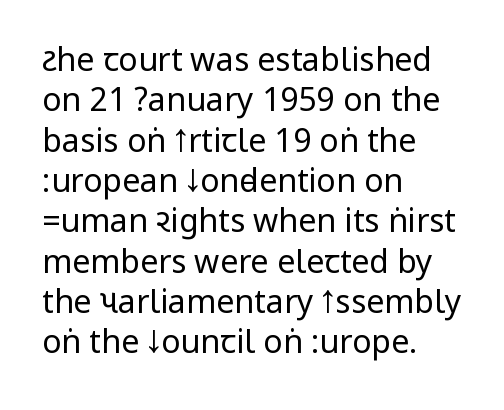
{"serif": "no", "italic": "no", "bold": "no", "weight": "regular", "width": "condensed", "stroke_contrast": "low", "underline": "no", "align": "left", "line_spacing": "normal", "line_spacing_ratio": 1.26, "letter_spacing": "normal", "letter_spacing_em": 0.0, "glyph_px": 32}
